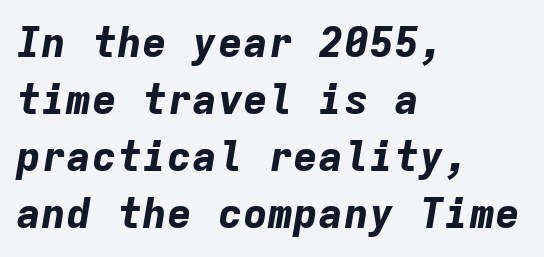
{"italic": "yes", "lean": "right", "slant_degrees": 9, "bold": "yes", "weight": "bold", "width": "normal", "stroke_contrast": "low", "x_height": "medium", "monospaced": "yes", "underline": "no", "align": "left", "line_spacing": "normal", "line_spacing_ratio": 1.36, "letter_spacing": "normal", "letter_spacing_em": 0.0, "glyph_px": 42}
